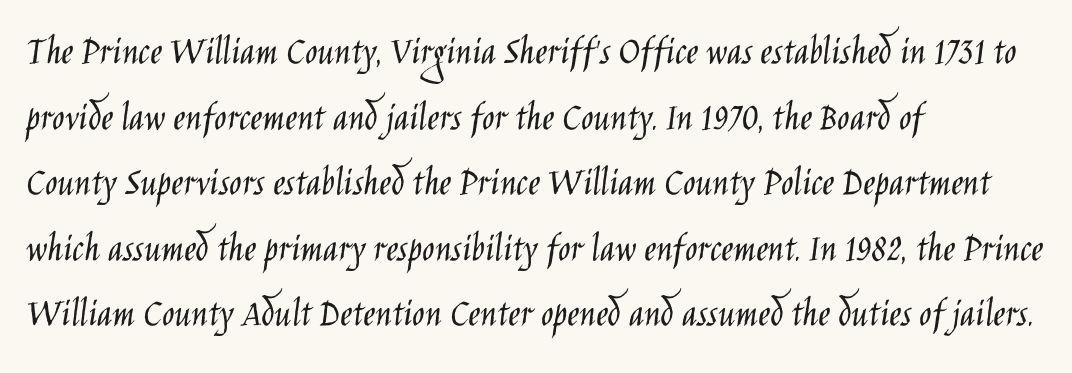
The image shows 41 px light, condensed sans-serif type; set left-aligned, normal line spacing (1.6x), normal letter spacing, not underlined; low stroke contrast and a large x-height.
